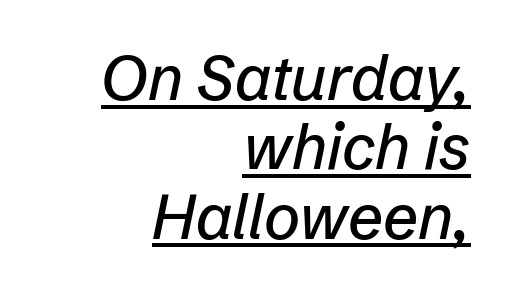
Here the glyphs are tracked normally, forming tight word shapes. A flush-right, rag-left setting is used for this passage. Compared with typical paragraphs, the rows here are closer together. Varying glyph widths throughout — classic text-font behaviour.
